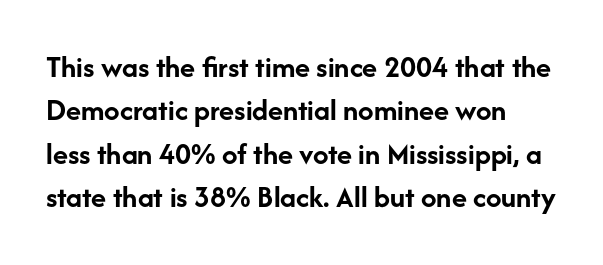
The image shows 31 px semibold sans-serif type, upright; set normal line spacing (1.4x), normal letter spacing, not underlined; low stroke contrast and a medium x-height.
